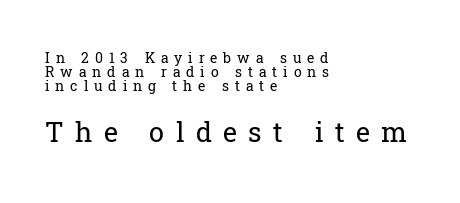
Q: Is the text bold? A: No.
Q: Is the text italic (slanted)? A: No, it is upright.
Q: Is the text underlined? A: No.
Q: How is the paragraph aligned? A: Left-aligned.
Q: Is the spacing between letters normal or unusually wide? A: Unusually wide.
Q: Is the spacing between lines tight, normal or loose? A: Tight.
Q: Which block of text is set in a larger size, the first (top) or the second (bottom)? A: The second (bottom) one.
